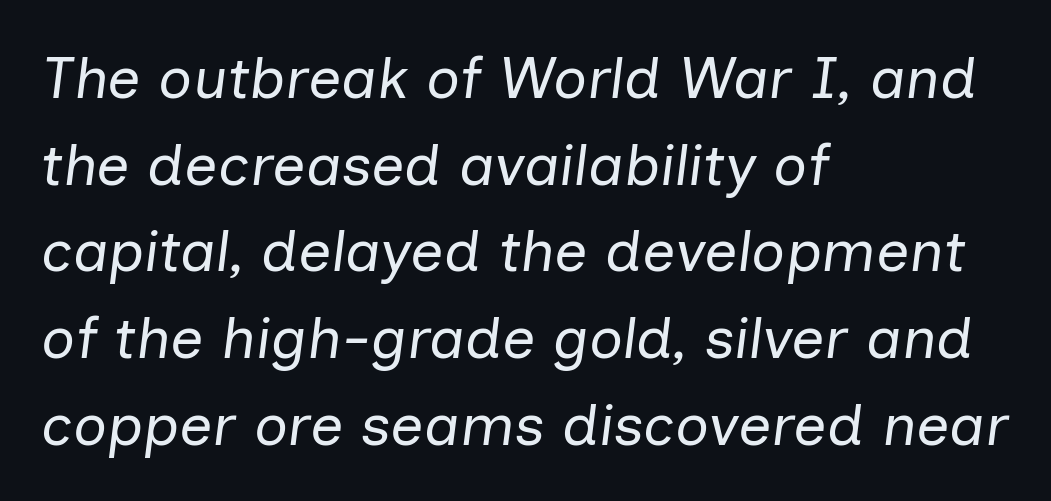
{"italic": "yes", "lean": "right", "slant_degrees": 7, "bold": "no", "weight": "regular", "width": "normal", "stroke_contrast": "low", "x_height": "medium", "monospaced": "no", "underline": "no", "align": "left", "line_spacing": "normal", "line_spacing_ratio": 1.47, "letter_spacing": "normal", "letter_spacing_em": 0.0, "glyph_px": 59}
